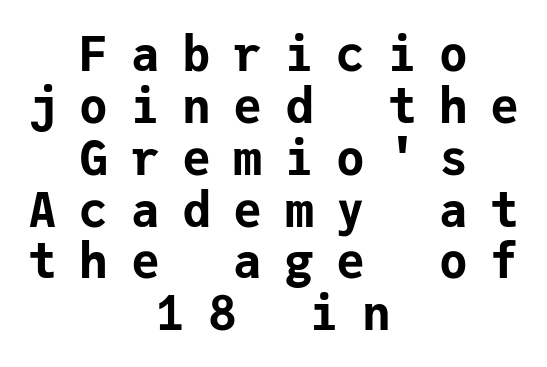
Q: Is the text bold? A: Yes.
Q: Is the text italic (slanted)? A: No, it is upright.
Q: Is the typeface a serif or a sans-serif typeface? A: Sans-serif.
Q: Is the text underlined? A: No.
Q: How is the paragraph aligned? A: Centered.
Q: Is the spacing between letters normal or unusually wide? A: Unusually wide.
Q: Is the spacing between lines tight, normal or loose? A: Tight.
Q: Width (condensed, normal, or wide)? A: Normal.
Q: Stroke contrast? A: Low.
Q: x-height? A: Medium.
Q: Monospaced? A: Yes.
